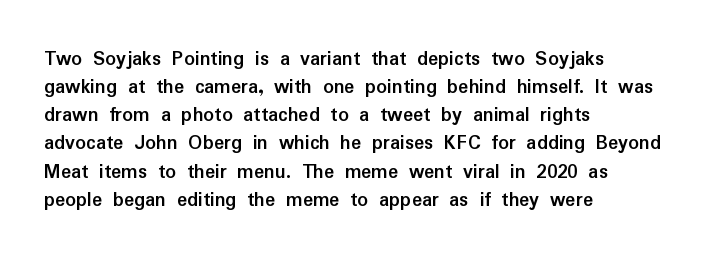
Q: Is the text bold? A: Yes.
Q: Is the text italic (slanted)? A: No, it is upright.
Q: Is the text underlined? A: No.
Q: How is the paragraph aligned? A: Left-aligned.
Q: Is the spacing between letters normal or unusually wide? A: Normal.
Q: Is the spacing between lines tight, normal or loose? A: Normal.
